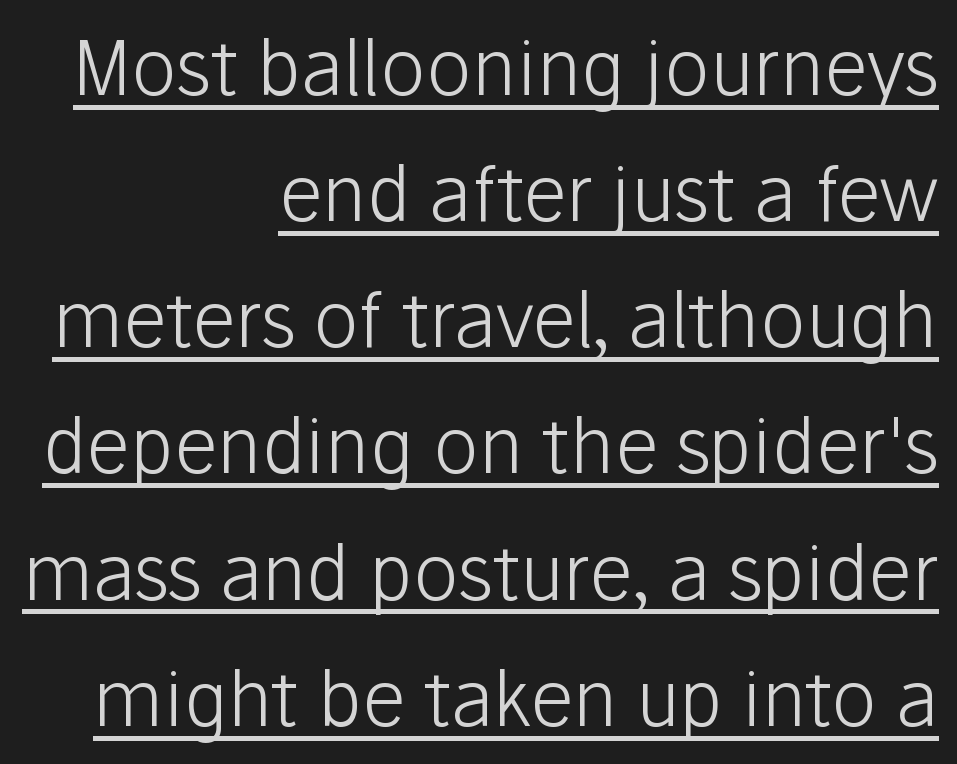
The rendered words wear a rule along their underside. A sans-serif font was chosen for this passage. Regular leading. The font sits on the lighter half of the weight spectrum, regular included.
